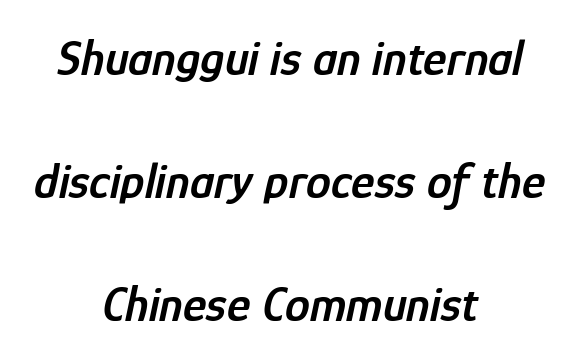
{"italic": "yes", "lean": "right", "slant_degrees": 12, "bold": "semi", "weight": "semibold", "width": "condensed", "stroke_contrast": "low", "x_height": "medium", "monospaced": "no", "underline": "no", "align": "center", "line_spacing": "loose", "line_spacing_ratio": 2.46, "letter_spacing": "normal", "letter_spacing_em": 0.0, "glyph_px": 50}
